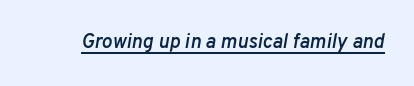
Q: Is the text bold? A: Semi-bold.
Q: Is the text italic (slanted)? A: Yes, it leans right by about 10 degrees.
Q: Is the text underlined? A: Yes.
Q: Is the spacing between letters normal or unusually wide? A: Normal.
